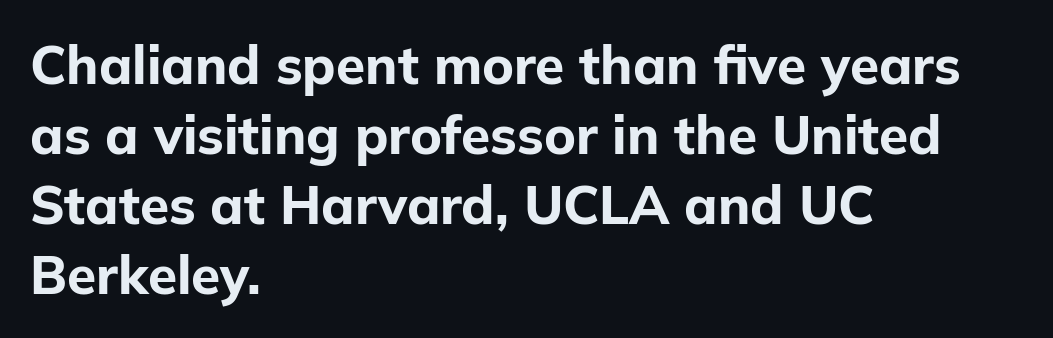
The image shows 53 px bold sans-serif type, upright; set left-aligned, normal line spacing (1.32x), normal letter spacing, not underlined; low stroke contrast and a medium x-height.
